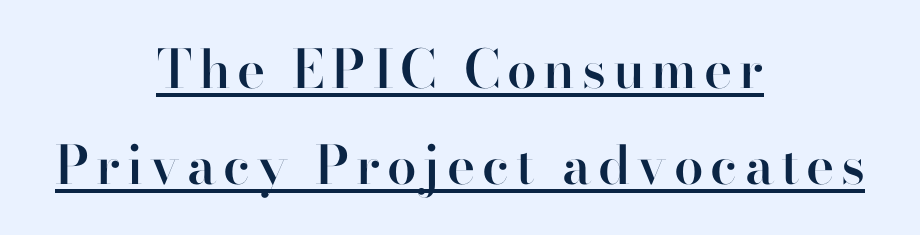
Has an underline been added? It has. The compositor balanced each line on the midline. In terms of posture, this sample is upright. Semibold letterforms, between regular and bold. Proportional: the letters do not fall into vertical columns.
